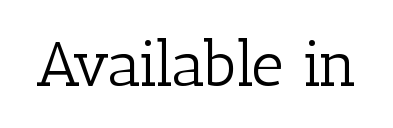
{"serif": "yes", "italic": "no", "bold": "no", "weight": "light", "width": "normal", "stroke_contrast": "low", "x_height": "medium", "monospaced": "no", "underline": "no", "letter_spacing": "normal", "letter_spacing_em": 0.0, "glyph_px": 63}
